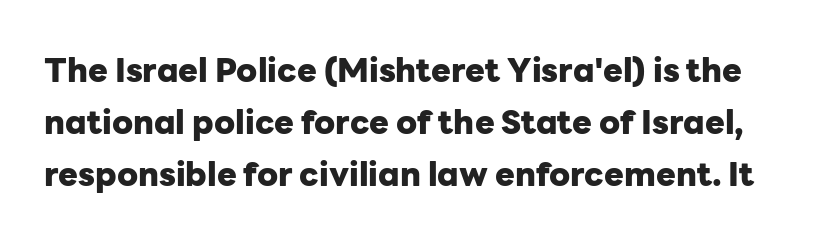
Is this a fixed-width face? No — the glyphs have proportional, varying widths. When letters stand straight like this, we call the style roman or upright. One glance says typical: line gaps are just what's usual. The glyphs have the mass of a bold cut. Type without underlining.
